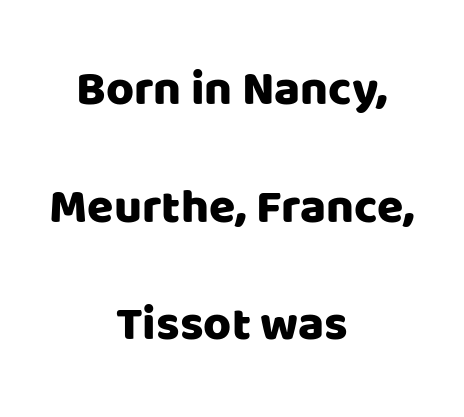
Which margin do the lines hug? Neither — every line sits in the middle. Underlining? Definitely not there. Between one letter and the next there's only the usual sliver of space. These lines are rendered in a variable-pitch font. You can tell it's not italic because the verticals are truly vertical. The rendering uses a large line-height, opening up the rows.
